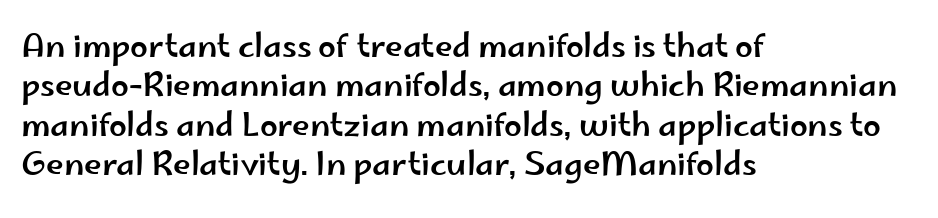
The specimen omits any rule beneath the text block's lines. Layout note: lines flush left. Varying glyph widths throughout — classic text-font behaviour. Default kerning and tracking; the words read as compact shapes. Is this a sans? Yes — the strokes have no serifs.
